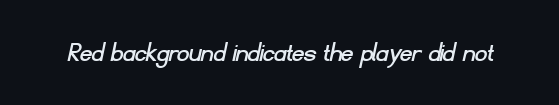
{"serif": "no", "width": "normal", "stroke_contrast": "low", "x_height": "small", "monospaced": "no", "underline": "no", "letter_spacing": "normal", "letter_spacing_em": 0.0, "glyph_px": 29}
